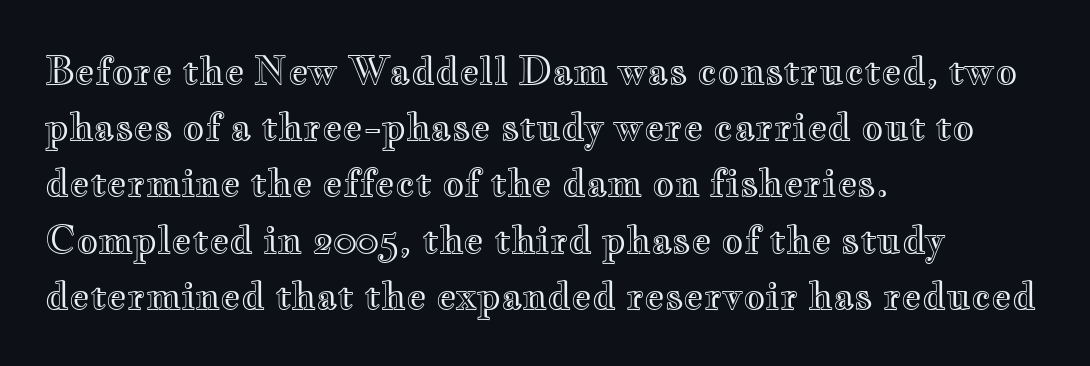
Do the characters align in a grid? No, the font is proportional. Caption: multi-line text, flush left, ragged right. Lines of text with bare space underneath. Short note: letters normally spaced. Interline gaps are of average width in this sample.
